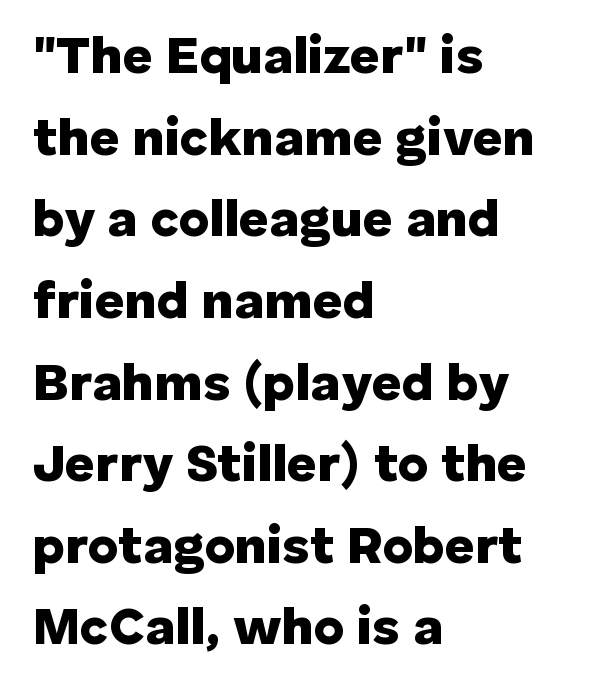
Font category for this specimen: sans-serif. This sample has the flowing, uneven cadence of proportional lettering. The rows are spaced the way most documents space them. Tracking value appears to be zero — textbook default spacing. Type without underlining. The axis of the letterforms is exactly vertical.
